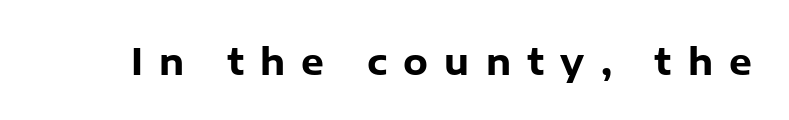
{"serif": "no", "italic": "no", "bold": "yes", "weight": "heavy", "width": "normal", "stroke_contrast": "low", "x_height": "medium", "monospaced": "no", "underline": "no", "letter_spacing": "wide", "letter_spacing_em": 0.45, "glyph_px": 36}
